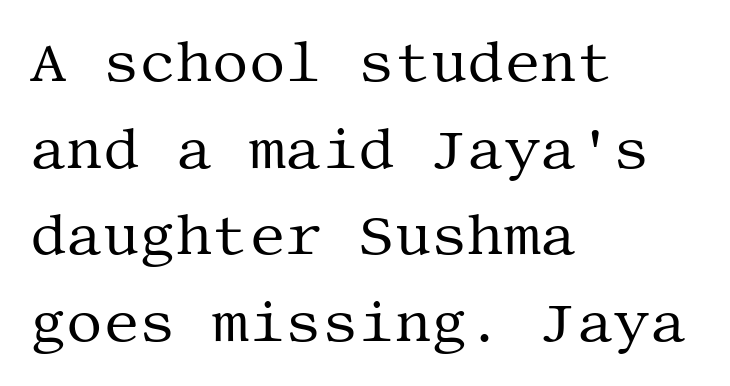
{"serif": "yes", "italic": "no", "bold": "no", "weight": "regular", "width": "normal", "stroke_contrast": "medium", "x_height": "large", "underline": "no", "align": "left", "line_spacing": "normal", "line_spacing_ratio": 1.52, "letter_spacing": "normal", "letter_spacing_em": 0.0, "glyph_px": 57}
